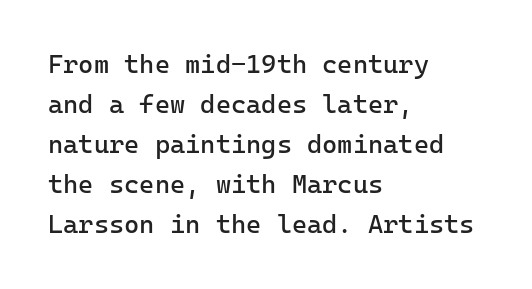
Q: Is the text bold? A: No.
Q: Is the text italic (slanted)? A: No, it is upright.
Q: Is the text underlined? A: No.
Q: How is the paragraph aligned? A: Left-aligned.
Q: Is the spacing between letters normal or unusually wide? A: Normal.
Q: Is the spacing between lines tight, normal or loose? A: Normal.
